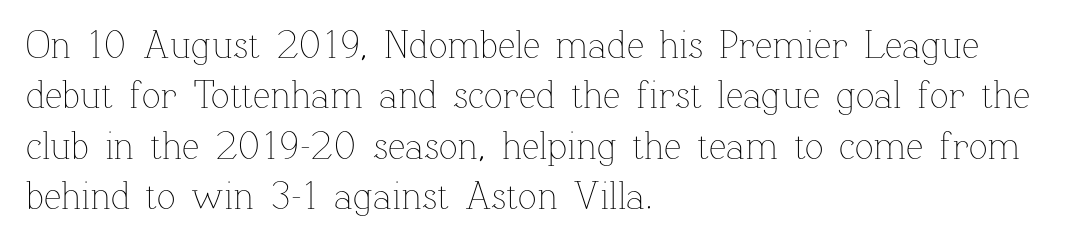
Q: Is the text bold? A: No.
Q: Is the text italic (slanted)? A: No, it is upright.
Q: Is the text underlined? A: No.
Q: How is the paragraph aligned? A: Left-aligned.
Q: Is the spacing between letters normal or unusually wide? A: Normal.
Q: Is the spacing between lines tight, normal or loose? A: Normal.
Q: Width (condensed, normal, or wide)? A: Normal.
Q: Stroke contrast? A: Low.
Q: x-height? A: Medium.
Q: Monospaced? A: No.
